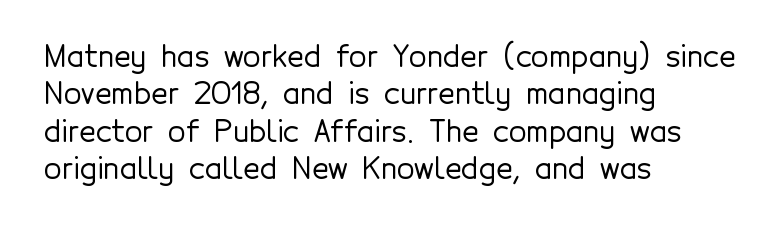
The rendering anchors every line to the left-hand side. The lettering stays uniformly vertical, giving the passage a roman look. Nobody drew a line under any word here. Standard letterfit; no display-style spreading of the glyphs. Do the characters align in a grid? No, the font is proportional.
